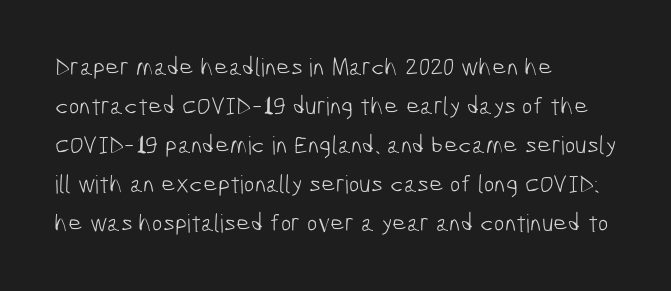
The glyphs are unaccompanied by any horizontal stroke below them. Leading: standard. Each line starts at the same left margin while the right side varies. Short note: letters normally spaced.
